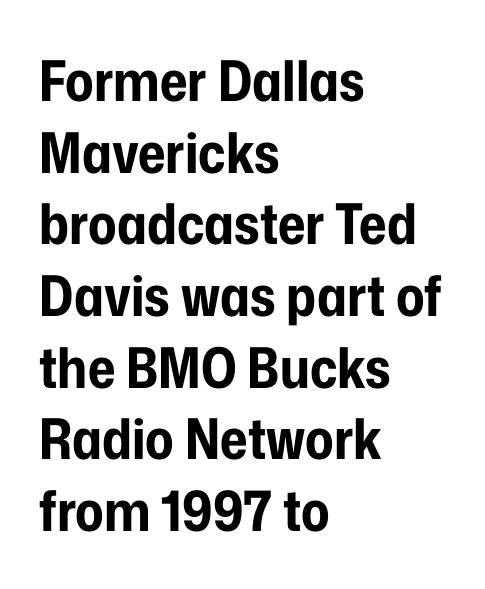
{"serif": "no", "italic": "no", "bold": "yes", "weight": "bold", "width": "condensed", "stroke_contrast": "low", "x_height": "medium", "monospaced": "no", "underline": "no", "align": "left", "line_spacing": "normal", "line_spacing_ratio": 1.28, "letter_spacing": "normal", "letter_spacing_em": 0.0, "glyph_px": 56}
